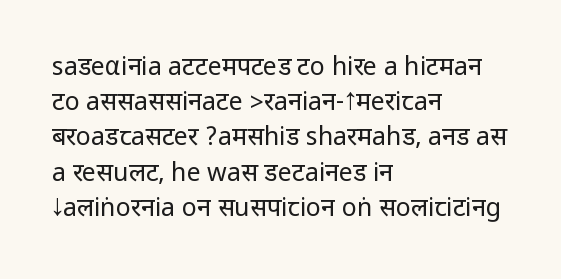
The image shows 25 px text type, upright; set left-aligned, normal line spacing (1.41x), normal letter spacing, not underlined.
